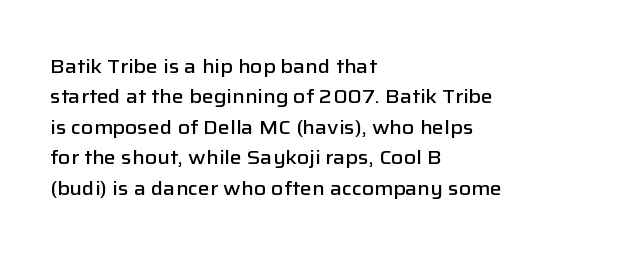
The image shows 20 px text type, upright; set left-aligned, normal line spacing (1.52x), normal letter spacing, not underlined.
